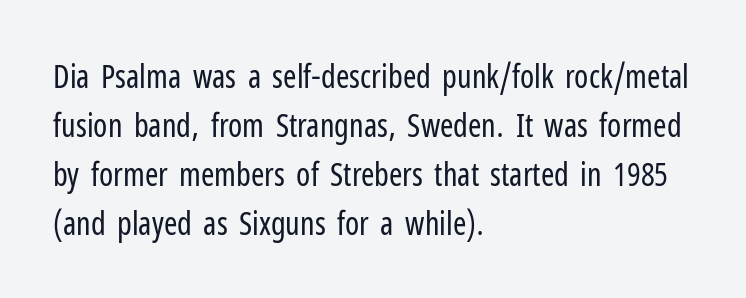
{"serif": "no", "italic": "no", "bold": "no", "weight": "regular", "width": "condensed", "stroke_contrast": "low", "x_height": "medium", "monospaced": "no", "underline": "no", "align": "left", "line_spacing": "normal", "line_spacing_ratio": 1.53, "letter_spacing": "normal", "letter_spacing_em": 0.0, "glyph_px": 32}
